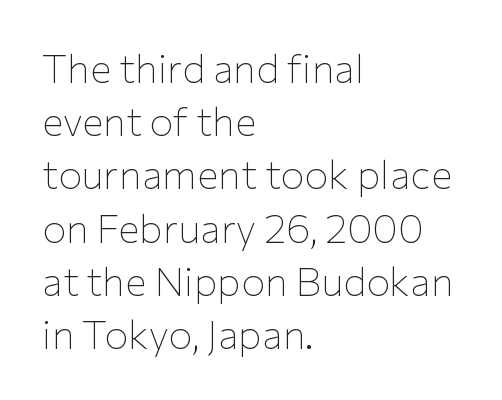
Nope, not italic — everything's standing straight. Underlining? Definitely not there. Compared with typical paragraphs, the rows here are spaced about the same. Horizontally, the lines are justified to the leading edge only. Nope, no serifs anywhere on these letters. The face used here is rendered with its standard letterfit.
